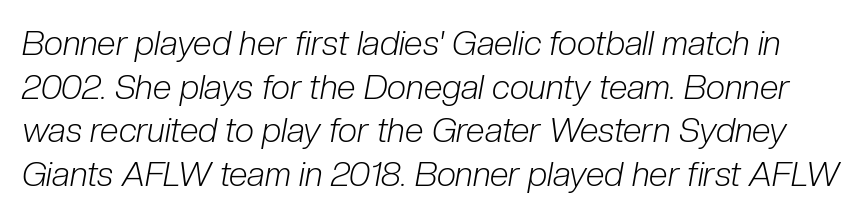
The image shows 34 px light, condensed type, italic (leaning right); set normal line spacing (1.28x), normal letter spacing, not underlined; low stroke contrast and a medium x-height.
